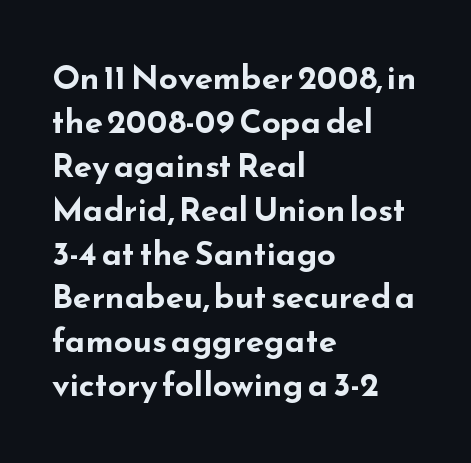
Spacing verdict: proportional, widths tailored to each character. Only glyphs here, with clear space below each row. Standard letterfit; no display-style spreading of the glyphs. A typesetter would label this face a sans. A dark, heavy texture on the line: the type is bold.
